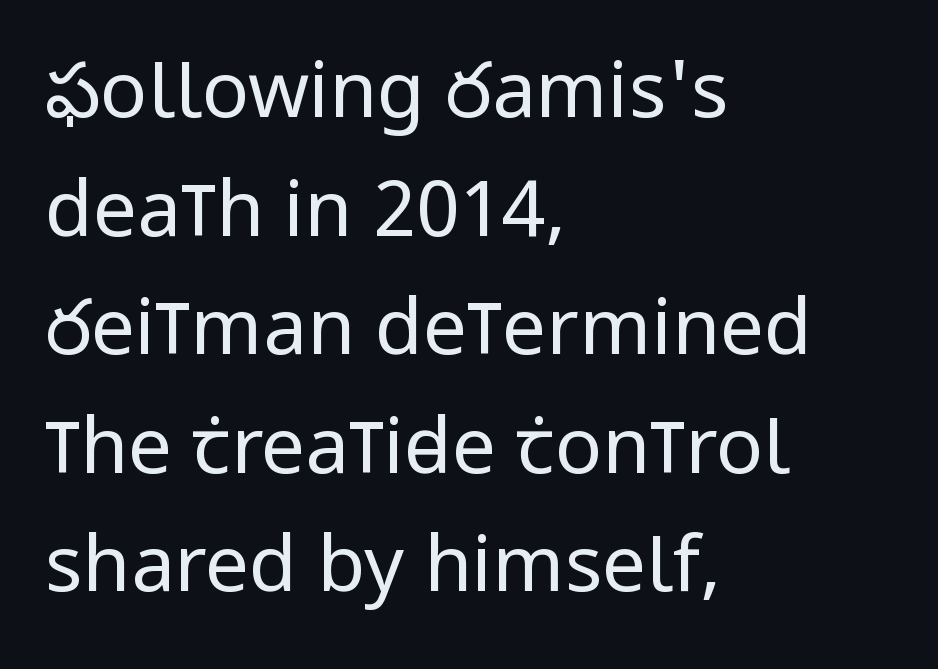
The line-height multiplier appears to be the usual default. The passage shown is typed in a proportional face where columns would drift. The string is rendered with underlining switched off. No extra tracking has been applied to these lines. A quiet, ordinary-to-light weight characterises the typeface.
